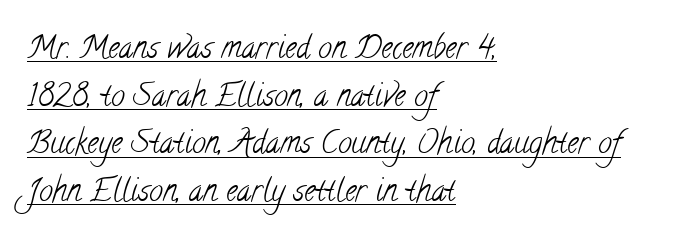
The image shows 31 px light, condensed serif type; set left-aligned, normal line spacing (1.54x), normal letter spacing, underlined; low stroke contrast and a small x-height.
